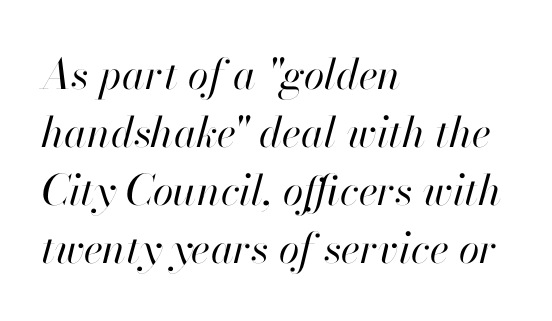
{"italic": "yes", "lean": "right", "slant_degrees": 13, "bold": "no", "weight": "regular", "width": "normal", "stroke_contrast": "high", "x_height": "small", "monospaced": "no", "underline": "no", "align": "left", "line_spacing": "normal", "line_spacing_ratio": 1.38, "letter_spacing": "normal", "letter_spacing_em": 0.0, "glyph_px": 42}
